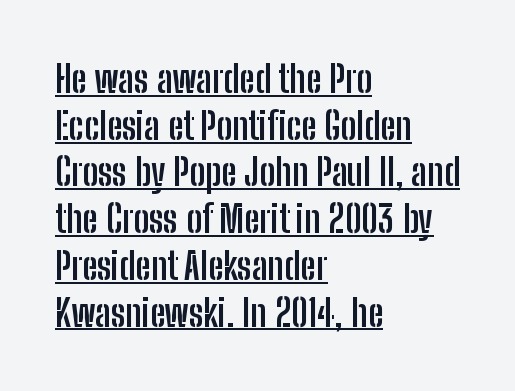
Q: Is the text bold? A: Yes.
Q: Is the text italic (slanted)? A: No, it is upright.
Q: Is the typeface a serif or a sans-serif typeface? A: Sans-serif.
Q: Is the text underlined? A: Yes.
Q: How is the paragraph aligned? A: Left-aligned.
Q: Is the spacing between letters normal or unusually wide? A: Normal.
Q: Width (condensed, normal, or wide)? A: Condensed.
Q: Stroke contrast? A: Low.
Q: x-height? A: Medium.
Q: Monospaced? A: No.
